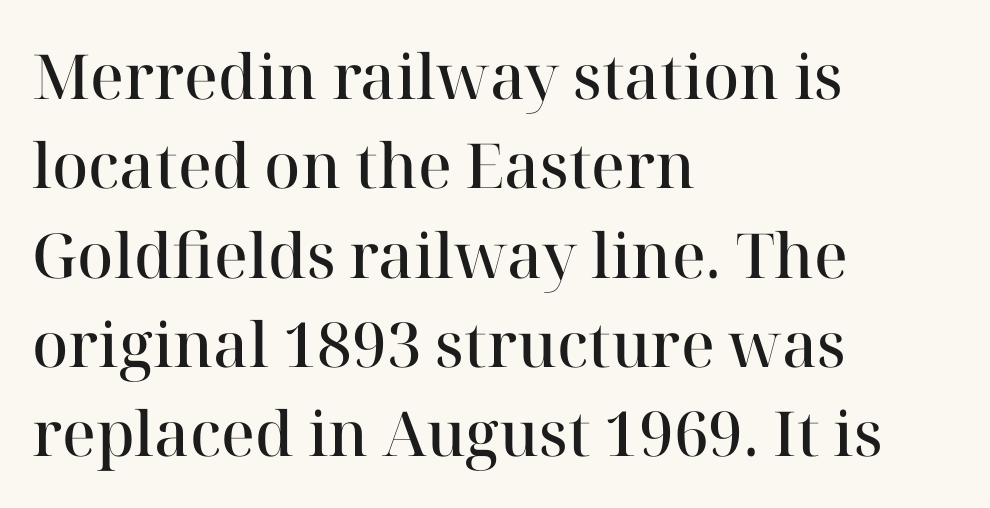
Q: Is the text bold? A: Semi-bold.
Q: Is the text italic (slanted)? A: No, it is upright.
Q: Is the typeface a serif or a sans-serif typeface? A: Serif.
Q: Is the text underlined? A: No.
Q: How is the paragraph aligned? A: Left-aligned.
Q: Is the spacing between letters normal or unusually wide? A: Normal.
Q: Is the spacing between lines tight, normal or loose? A: Normal.
Q: Width (condensed, normal, or wide)? A: Normal.
Q: Stroke contrast? A: High.
Q: x-height? A: Medium.
Q: Monospaced? A: No.
